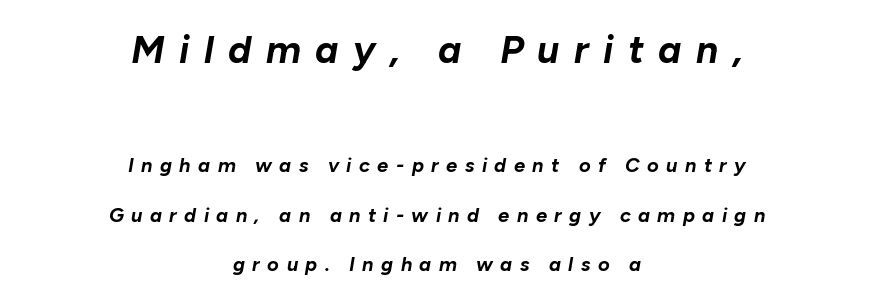
Q: Is the text bold? A: Yes.
Q: Is the text italic (slanted)? A: Yes, it leans right by about 10 degrees.
Q: Is the text underlined? A: No.
Q: How is the paragraph aligned? A: Centered.
Q: Is the spacing between letters normal or unusually wide? A: Unusually wide.
Q: Is the spacing between lines tight, normal or loose? A: Loose.
Q: Which block of text is set in a larger size, the first (top) or the second (bottom)? A: The first (top) one.
Q: Width (condensed, normal, or wide)? A: Normal.
Q: Stroke contrast? A: Low.
Q: x-height? A: Medium.
Q: Monospaced? A: No.
